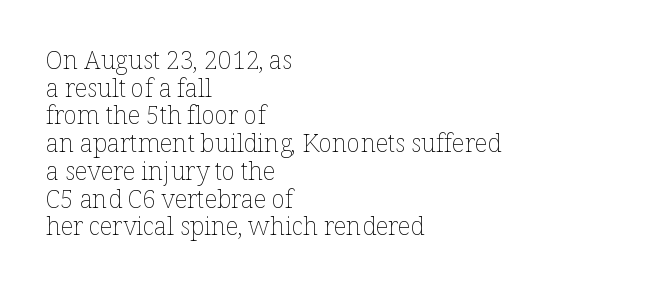
{"italic": "no", "bold": "no", "underline": "no", "align": "left", "line_spacing": "tight", "line_spacing_ratio": 1.11, "letter_spacing": "normal", "letter_spacing_em": 0.0, "glyph_px": 25}
